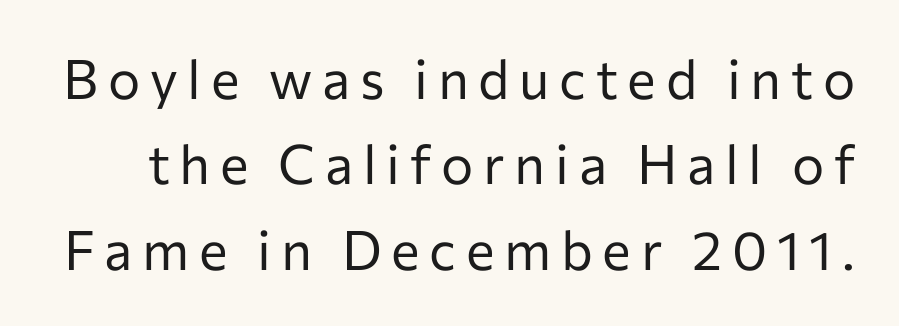
Q: Is the text bold? A: No.
Q: Is the text italic (slanted)? A: No, it is upright.
Q: Is the typeface a serif or a sans-serif typeface? A: Sans-serif.
Q: Is the text underlined? A: No.
Q: Is the spacing between lines tight, normal or loose? A: Normal.
Q: Width (condensed, normal, or wide)? A: Normal.
Q: Stroke contrast? A: Low.
Q: x-height? A: Medium.
Q: Monospaced? A: No.
